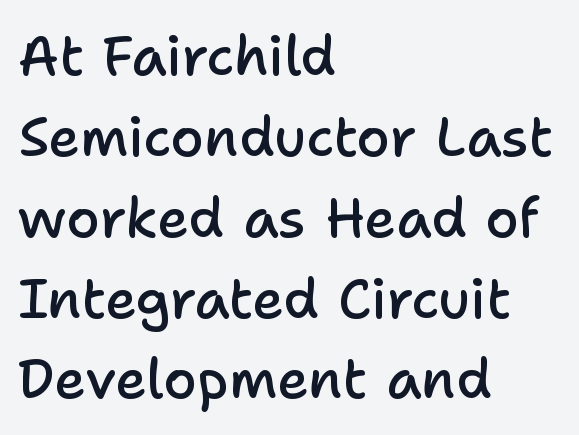
Do the characters align in a grid? No, the font is proportional. Every row of glyphs begins at an identical x-position on the left. The glyphs have the mass of a demibold cut, below bold. Standard letterfit; no display-style spreading of the glyphs.
